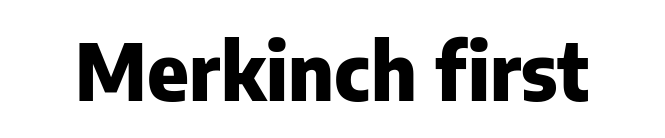
Type style note: lacks serifs. Students, this is bold: see how much ink each stroke carries. This sample has the flowing, uneven cadence of proportional lettering. Look at the tracking — it's just the regular setting, nothing added. The foot of each line stays bare and open. This sample uses an upright cut, with every glyph sitting square on the baseline.
